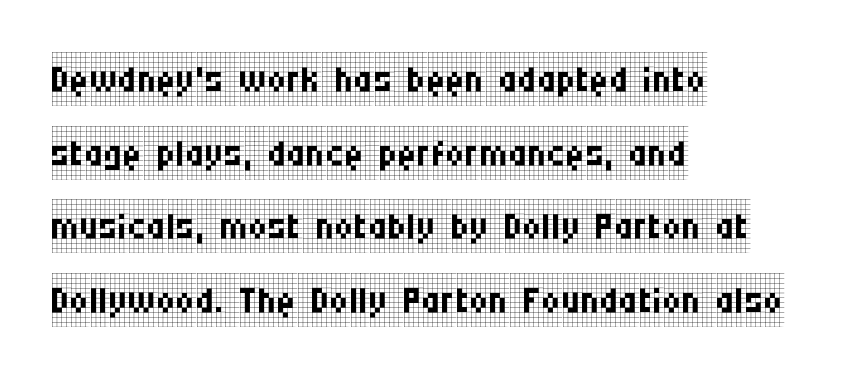
The image shows 53 px regular-weight, condensed serif type, upright; set left-aligned, normal line spacing (1.39x), normal letter spacing, not underlined; low stroke contrast and a large x-height.
